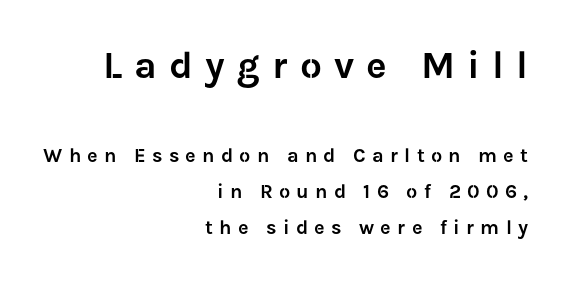
Stroke terminals: plain, sans-serif. You could only call the tracking loose — the letters float apart. Caption: upper text group enlarged, lower text group reduced. Posture: upright roman. Is this a fixed-width face? No — the glyphs have proportional, varying widths.
